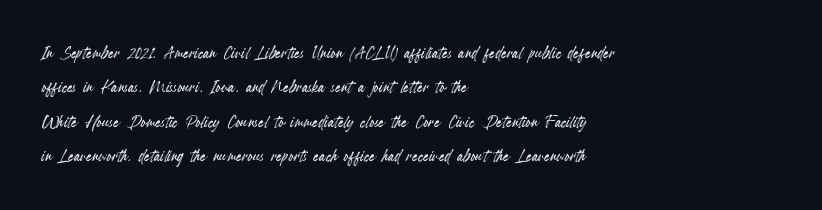
Q: Is the text italic (slanted)? A: Yes.
Q: Is the text underlined? A: No.
Q: How is the paragraph aligned? A: Left-aligned.
Q: Is the spacing between letters normal or unusually wide? A: Normal.
Q: Is the spacing between lines tight, normal or loose? A: Normal.
